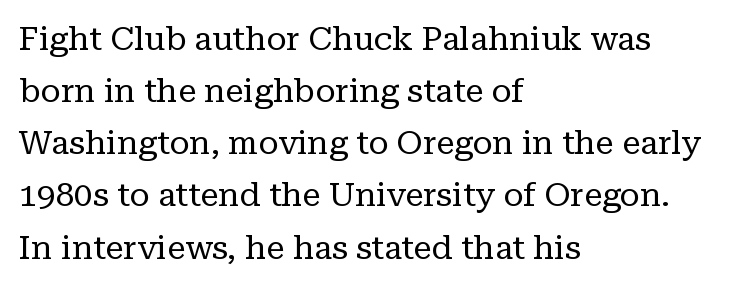
The designer left line spacing at the default. Typeset ragged right — the left edge is the straight one. The letters carry serifs — small finishing strokes at the ends of their stems. Spacing verdict: proportional, widths tailored to each character. This is not heavy type; no bold has been used. In terms of posture, this sample is upright.
